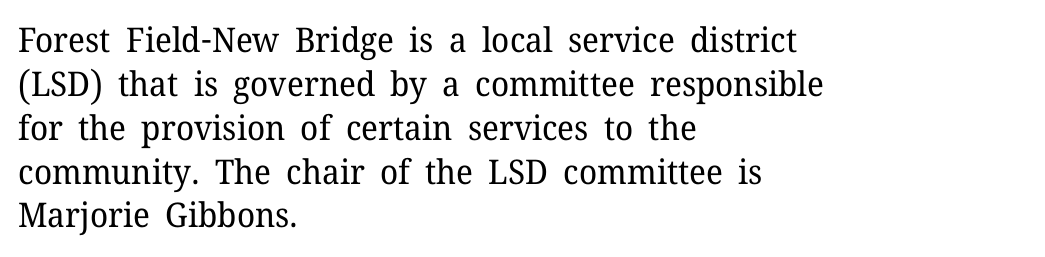
Q: Is the text bold? A: No.
Q: Is the text italic (slanted)? A: No, it is upright.
Q: Is the typeface a serif or a sans-serif typeface? A: Serif.
Q: Is the text underlined? A: No.
Q: How is the paragraph aligned? A: Left-aligned.
Q: Is the spacing between letters normal or unusually wide? A: Normal.
Q: Is the spacing between lines tight, normal or loose? A: Normal.
Q: Width (condensed, normal, or wide)? A: Normal.
Q: Stroke contrast? A: Low.
Q: x-height? A: Medium.
Q: Monospaced? A: No.
